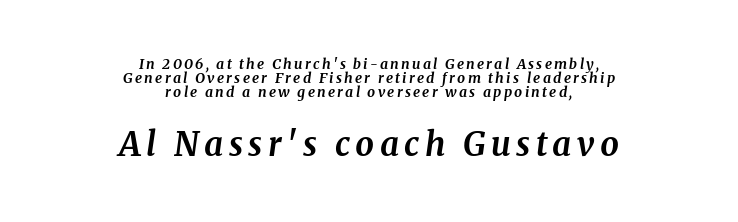
The image shows 33 px bold serif type, italic (leaning right); set centered, tight line spacing (1.0x), not underlined; the second (bottom) block is 2.36x larger; medium stroke contrast and a medium x-height.
